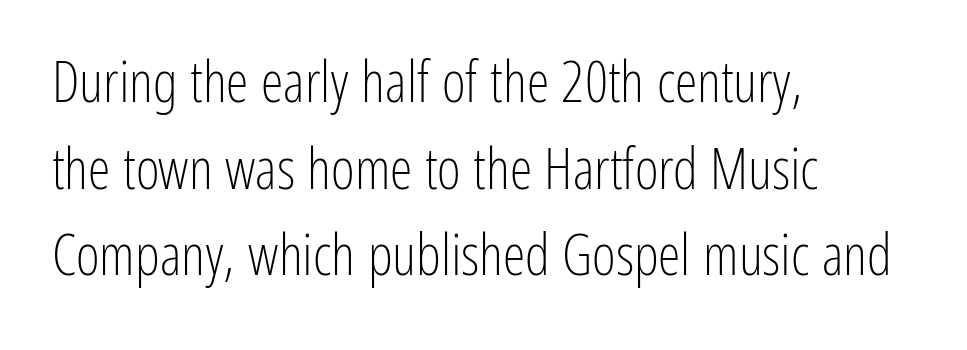
Q: Is the text bold? A: No.
Q: Is the text italic (slanted)? A: No, it is upright.
Q: Is the typeface a serif or a sans-serif typeface? A: Sans-serif.
Q: Is the text underlined? A: No.
Q: How is the paragraph aligned? A: Left-aligned.
Q: Is the spacing between letters normal or unusually wide? A: Normal.
Q: Is the spacing between lines tight, normal or loose? A: Normal.
Q: Width (condensed, normal, or wide)? A: Condensed.
Q: Stroke contrast? A: Low.
Q: x-height? A: Medium.
Q: Monospaced? A: No.
